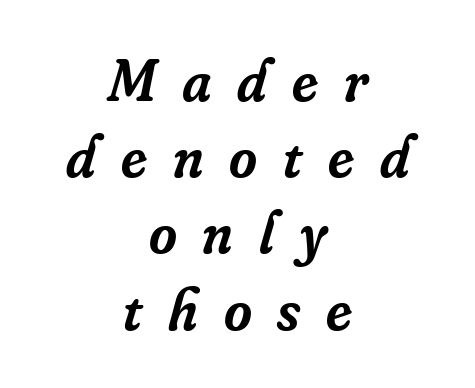
{"serif": "yes", "italic": "yes", "lean": "right", "slant_degrees": 16, "bold": "semi", "weight": "semibold", "width": "normal", "stroke_contrast": "low", "x_height": "small", "monospaced": "no", "underline": "no", "align": "center", "line_spacing": "normal", "line_spacing_ratio": 1.27, "letter_spacing": "wide", "letter_spacing_em": 0.43, "glyph_px": 60}
